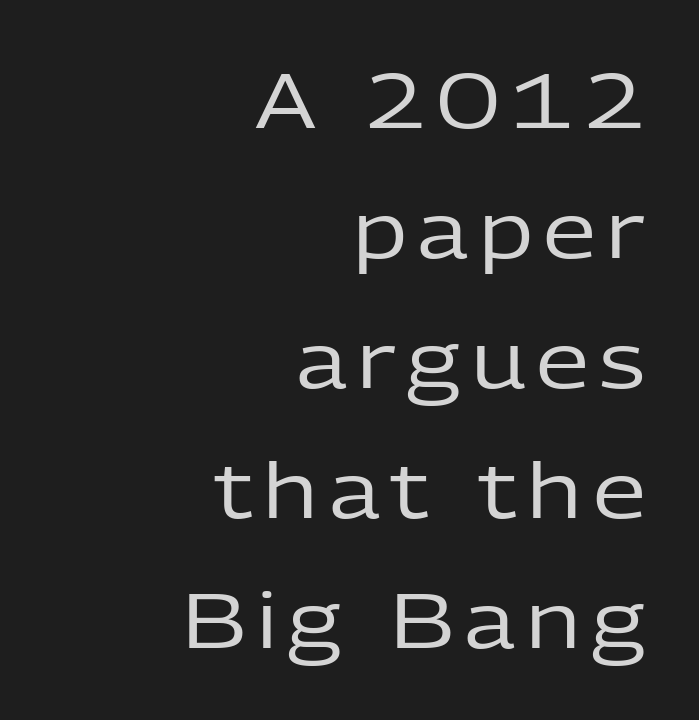
{"serif": "no", "italic": "no", "bold": "no", "weight": "regular", "width": "normal", "stroke_contrast": "low", "x_height": "medium", "monospaced": "no", "underline": "no", "align": "right", "line_spacing_ratio": 1.71, "glyph_px": 76}
